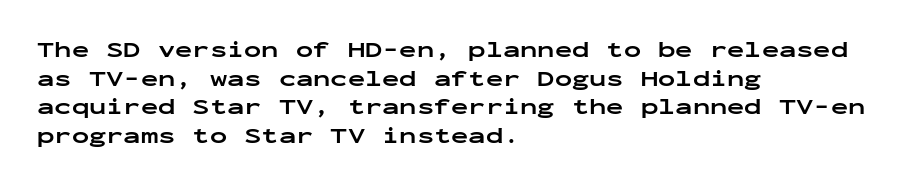
Every character sits straight up, as roman type does. Stroke thickness is high; the sample reads as a true bold. Inter-character spacing is left at the font's built-in metrics. Casual observation: everything's shoved over to the left. The specimen omits any rule beneath the text block's lines.
